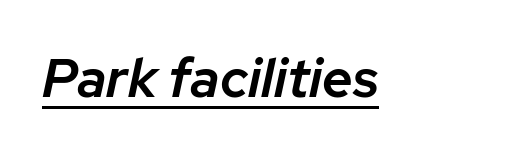
Q: Is the text bold? A: Semi-bold.
Q: Is the text italic (slanted)? A: Yes, it leans right by about 12 degrees.
Q: Is the text underlined? A: Yes.
Q: Is the spacing between letters normal or unusually wide? A: Normal.
Q: Width (condensed, normal, or wide)? A: Normal.
Q: Stroke contrast? A: Low.
Q: x-height? A: Medium.
Q: Monospaced? A: No.
